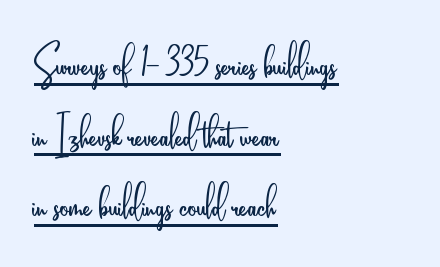
The image shows 56 px light, condensed sans-serif type; set left-aligned, normal line spacing (1.26x), normal letter spacing, underlined; low stroke contrast and a small x-height.
